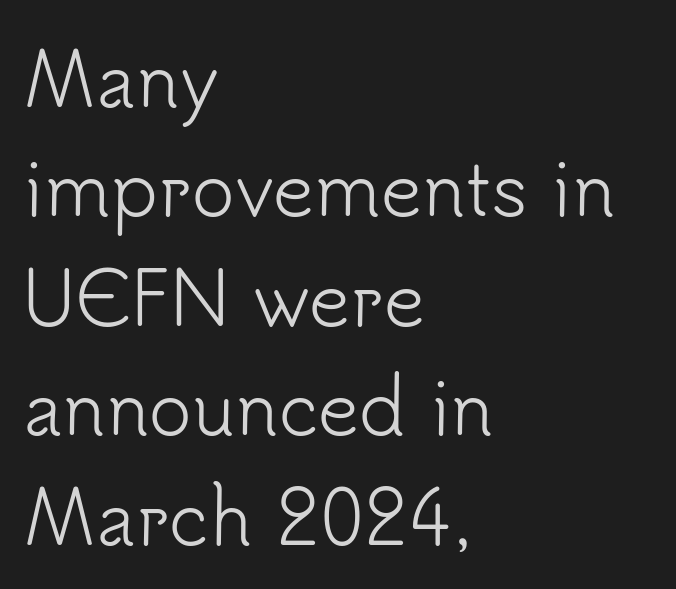
The image shows 72 px light sans-serif type, upright; set left-aligned, normal line spacing (1.52x), normal letter spacing, not underlined; low stroke contrast and a small x-height.
